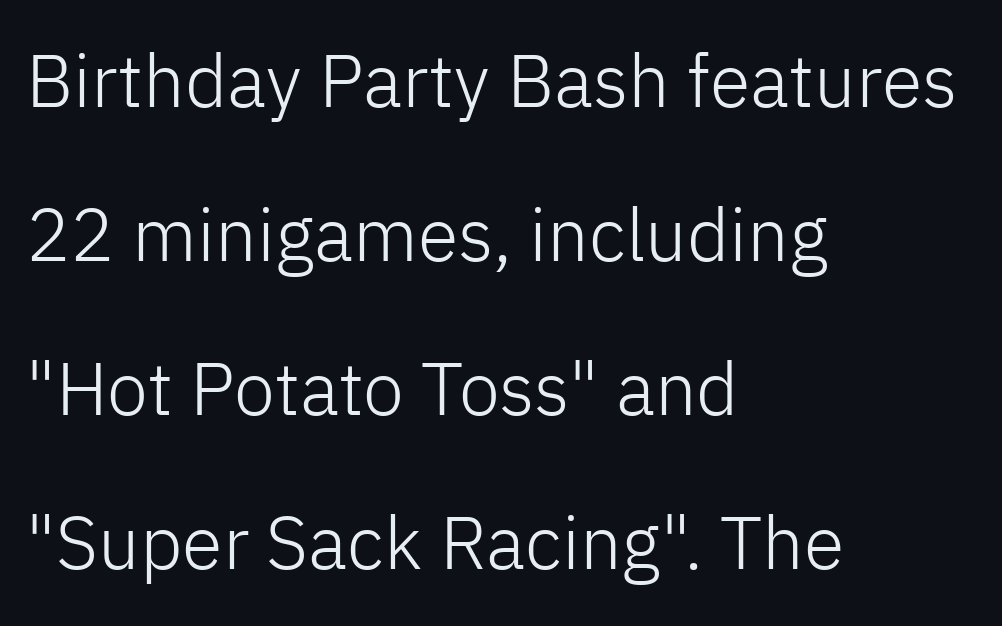
The leading is generous, giving the passage an open texture. Varying glyph widths throughout — classic text-font behaviour. The glyphs in this specimen are sans serif. Words appear dense and cohesive because spacing is normal. The cut favours lightness, reaching ordinary text weight at its darkest. The letters stand straight up with perfectly vertical stems.
